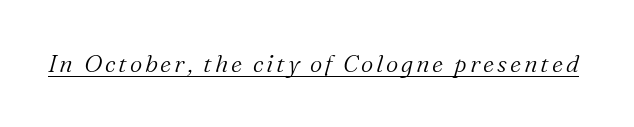
{"italic": "yes", "lean": "right", "slant_degrees": 16, "bold": "no", "underline": "yes", "glyph_px": 24}
